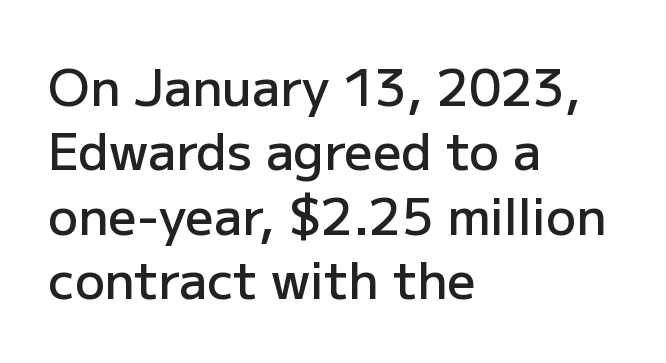
The image shows 50 px semibold sans-serif type, upright; set left-aligned, normal line spacing (1.29x), normal letter spacing, not underlined; low stroke contrast and a medium x-height.
